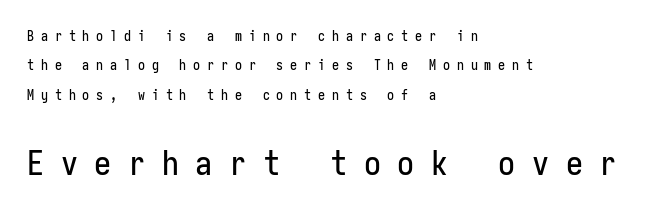
The image shows 34 px condensed sans-serif type, upright, monospaced; set left-aligned, loose line spacing (2.1x), unusually wide letter spacing (+0.49 em), not underlined; the second (bottom) block is 2.43x larger; low stroke contrast and a medium x-height.
